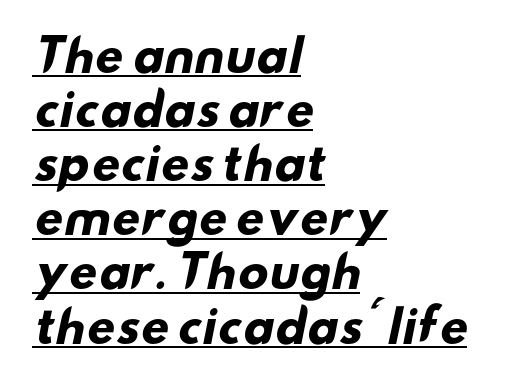
{"serif": "no", "bold": "yes", "weight": "heavy", "width": "wide", "stroke_contrast": "low", "x_height": "small", "monospaced": "no", "underline": "yes", "align": "left", "line_spacing_ratio": 1.23, "letter_spacing": "normal", "letter_spacing_em": 0.0, "glyph_px": 44}
